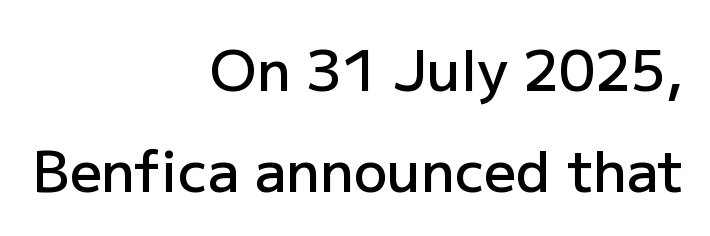
{"serif": "no", "italic": "no", "bold": "semi", "weight": "semibold", "width": "normal", "stroke_contrast": "low", "x_height": "medium", "monospaced": "no", "underline": "no", "align": "right", "line_spacing_ratio": 1.81, "letter_spacing": "normal", "letter_spacing_em": 0.0, "glyph_px": 56}
